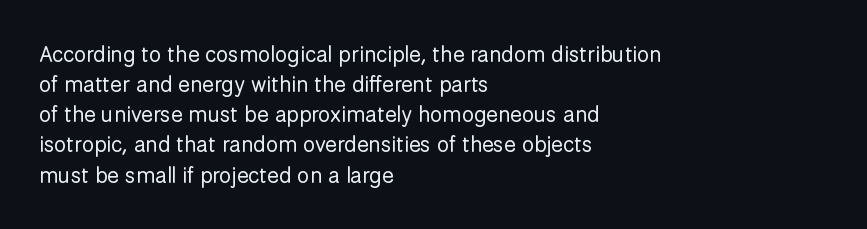
Q: Is the text bold? A: No.
Q: Is the text italic (slanted)? A: No, it is upright.
Q: Is the text underlined? A: No.
Q: How is the paragraph aligned? A: Left-aligned.
Q: Is the spacing between letters normal or unusually wide? A: Normal.
Q: Is the spacing between lines tight, normal or loose? A: Normal.
